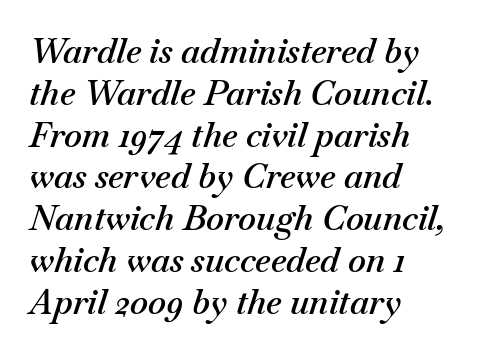
Q: Is the text bold? A: Semi-bold.
Q: Is the text italic (slanted)? A: Yes, it leans right by about 18 degrees.
Q: Is the text underlined? A: No.
Q: How is the paragraph aligned? A: Left-aligned.
Q: Is the spacing between letters normal or unusually wide? A: Normal.
Q: Width (condensed, normal, or wide)? A: Normal.
Q: Stroke contrast? A: Medium.
Q: x-height? A: Small.
Q: Monospaced? A: No.
